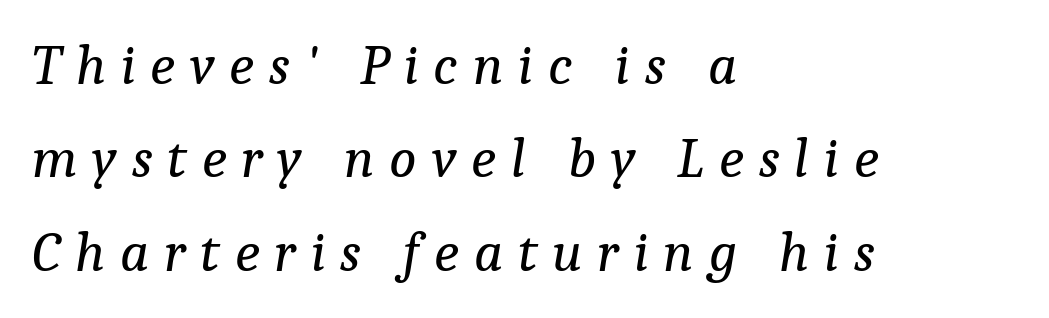
The image shows 57 px regular-weight serif type, italic (leaning right); set left-aligned, normal line spacing (1.64x), unusually wide letter spacing (+0.26 em), not underlined; low stroke contrast and a medium x-height.
